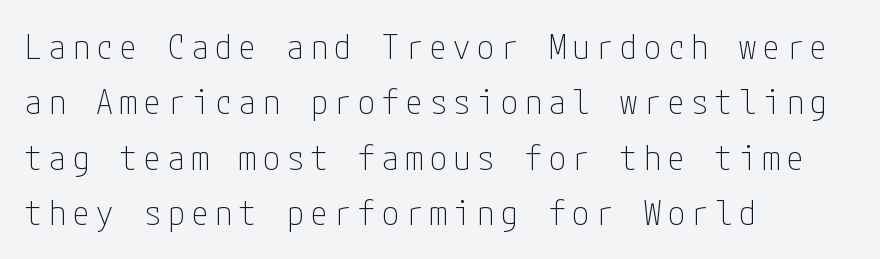
Q: Is the text bold? A: No.
Q: Is the text italic (slanted)? A: No, it is upright.
Q: Is the typeface a serif or a sans-serif typeface? A: Sans-serif.
Q: Is the text underlined? A: No.
Q: How is the paragraph aligned? A: Left-aligned.
Q: Is the spacing between letters normal or unusually wide? A: Unusually wide.
Q: Is the spacing between lines tight, normal or loose? A: Normal.
Q: Width (condensed, normal, or wide)? A: Condensed.
Q: Stroke contrast? A: Low.
Q: x-height? A: Medium.
